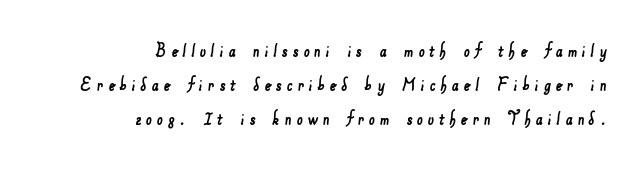
The image shows 21 px text type; set right-aligned, normal line spacing (1.61x), unusually wide letter spacing (+0.23 em), not underlined.
